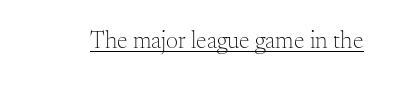
The image shows 24 px text type, upright; set normal letter spacing, underlined.
